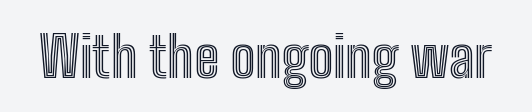
The image shows 56 px condensed type, upright; set normal letter spacing, not underlined; a medium x-height.
